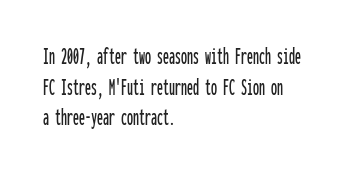
Q: Is the text italic (slanted)? A: No, it is upright.
Q: Is the text underlined? A: No.
Q: How is the paragraph aligned? A: Left-aligned.
Q: Is the spacing between letters normal or unusually wide? A: Normal.
Q: Is the spacing between lines tight, normal or loose? A: Normal.
